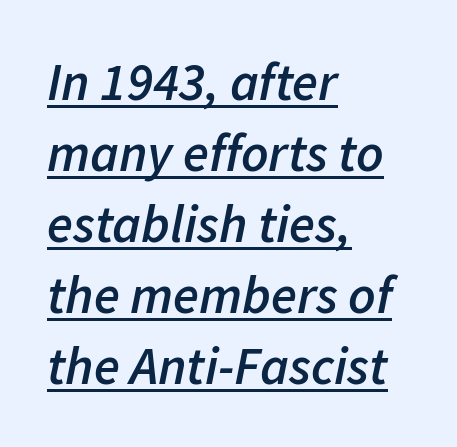
The image shows 53 px semibold type, italic (leaning right); set left-aligned, normal line spacing (1.34x), normal letter spacing, underlined; low stroke contrast and a medium x-height.
